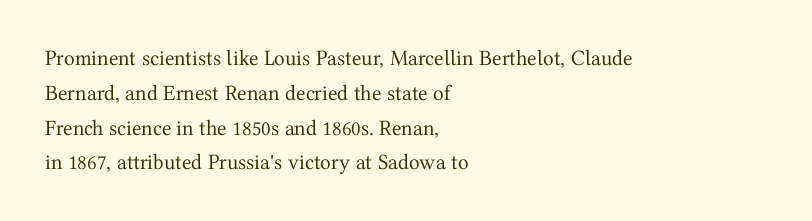
The image shows 22 px text type, upright; set left-aligned, normal line spacing (1.58x), normal letter spacing, not underlined.
